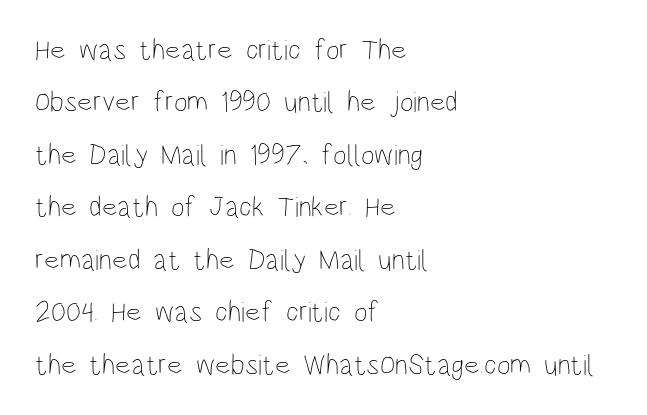
The image shows 29 px thin, condensed type, upright; set left-aligned, line spacing 1.81x, normal letter spacing, not underlined; low stroke contrast and a large x-height.
